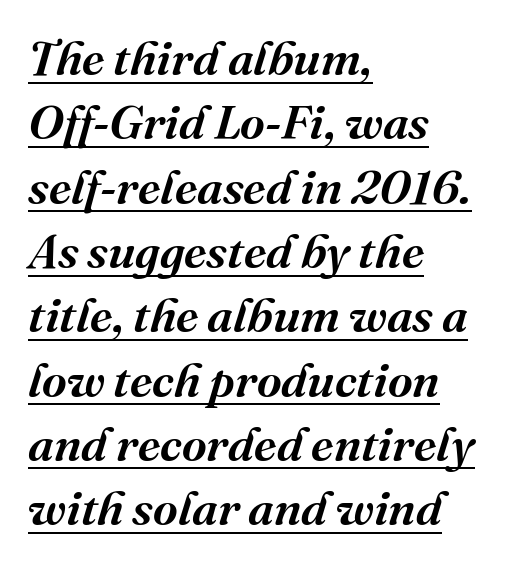
Q: Is the text bold? A: Semi-bold.
Q: Is the text italic (slanted)? A: Yes, it leans right by about 16 degrees.
Q: Is the typeface a serif or a sans-serif typeface? A: Serif.
Q: Is the text underlined? A: Yes.
Q: How is the paragraph aligned? A: Left-aligned.
Q: Is the spacing between letters normal or unusually wide? A: Normal.
Q: Is the spacing between lines tight, normal or loose? A: Normal.
Q: Width (condensed, normal, or wide)? A: Normal.
Q: Stroke contrast? A: Medium.
Q: x-height? A: Medium.
Q: Monospaced? A: No.
